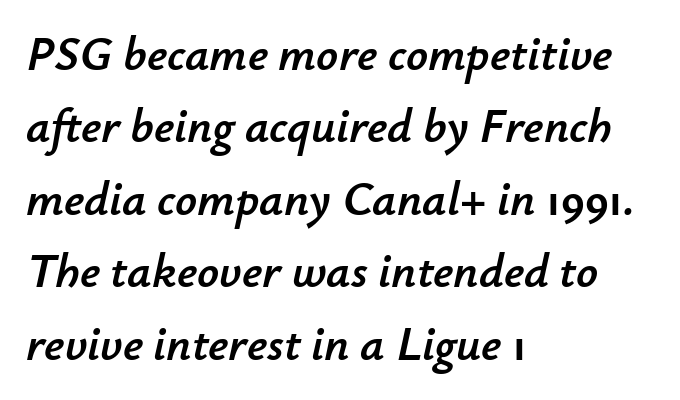
Looking at the ascenders, they clearly lean. If you measured baseline to baseline, you'd find a middling distance. This sample is left-justified, so line endings fall wherever the words run out. Note the varied advance widths — an 'i' is clearly narrower than an 'm'. Rule under the text: the space is simply empty.
